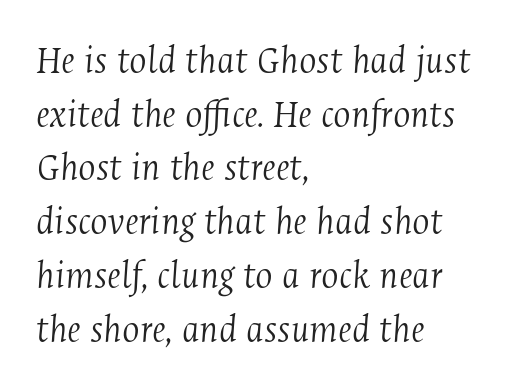
The image shows 41 px light, condensed serif type, italic (leaning right); set left-aligned, normal line spacing (1.31x), normal letter spacing, not underlined; medium stroke contrast and a medium x-height.
